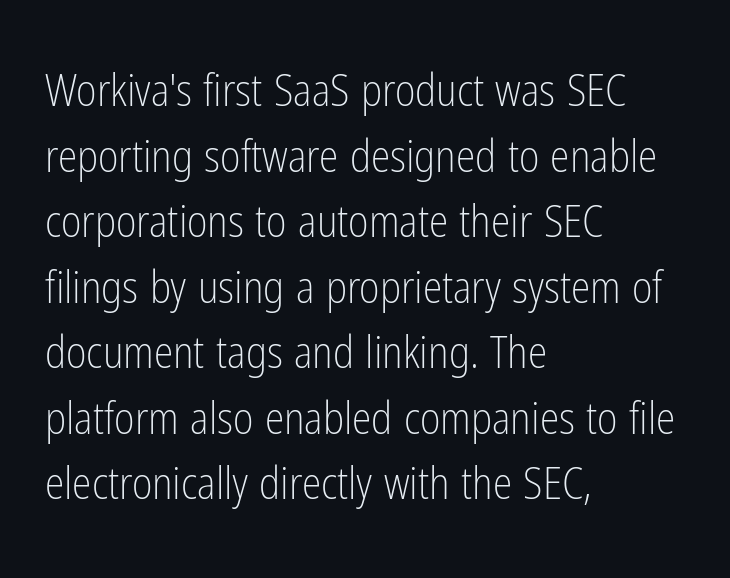
{"serif": "no", "italic": "no", "bold": "no", "weight": "light", "width": "condensed", "stroke_contrast": "low", "x_height": "medium", "monospaced": "no", "underline": "no", "align": "left", "line_spacing": "normal", "line_spacing_ratio": 1.49, "letter_spacing": "normal", "letter_spacing_em": 0.0, "glyph_px": 44}
